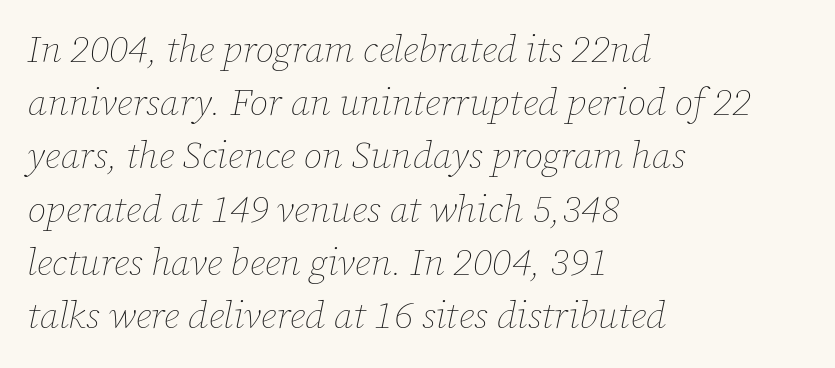
The passage shown is not underscored anywhere. Default kerning and tracking; the words read as compact shapes. Spacing verdict: proportional, widths tailored to each character. Summary of vertical rhythm: regular, with standard interline spacing. Caption: multi-line text, flush left, ragged right.
